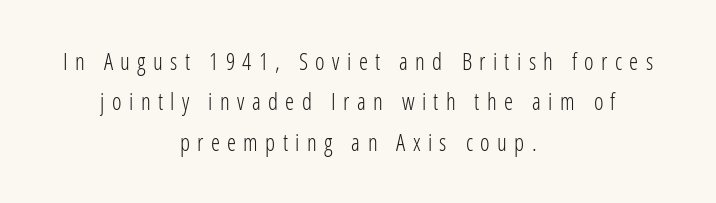
Q: Is the text bold? A: No.
Q: Is the text italic (slanted)? A: No, it is upright.
Q: Is the text underlined? A: No.
Q: How is the paragraph aligned? A: Centered.
Q: Is the spacing between letters normal or unusually wide? A: Unusually wide.
